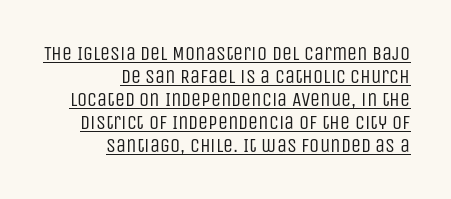
The image shows 20 px text type, upright; set right-aligned, tight line spacing (1.15x), normal letter spacing, underlined.
